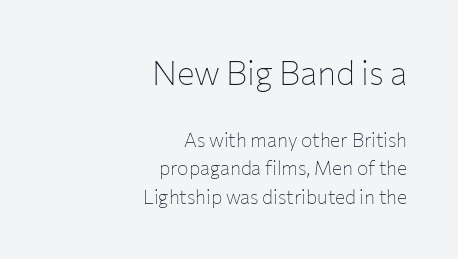
The image shows 33 px thin sans-serif type, upright; set right-aligned, normal line spacing (1.5x), normal letter spacing, not underlined; the first (top) block is 1.74x larger; low stroke contrast and a medium x-height.
